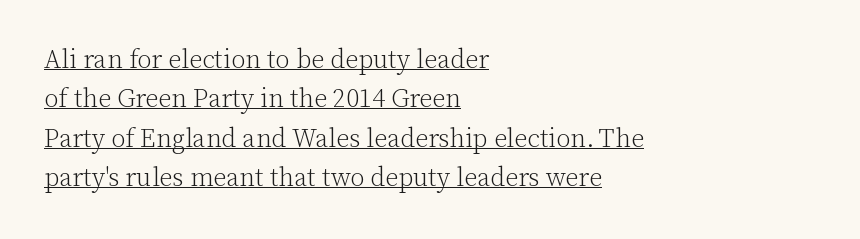
The image shows 26 px text type, upright; set left-aligned, normal line spacing (1.51x), normal letter spacing, underlined.
